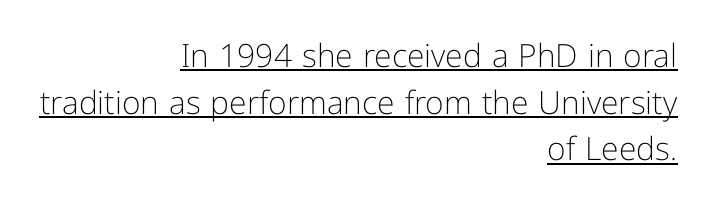
Regarding leading, the lines here are spaced in the standard way. Standard letterfit; no display-style spreading of the glyphs. The face used here appears with an underline applied. The letters stand straight up with perfectly vertical stems. The typeface chosen for these lines omits serifs. Here the designer chose a conventional face with non-uniform glyph widths.
